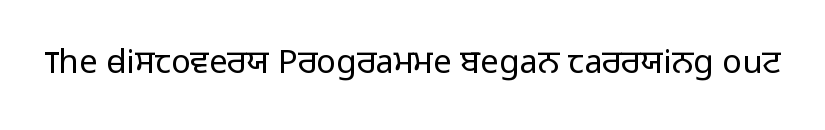
Q: Is the text bold? A: No.
Q: Is the text italic (slanted)? A: No, it is upright.
Q: Is the typeface a serif or a sans-serif typeface? A: Sans-serif.
Q: Is the text underlined? A: No.
Q: Is the spacing between letters normal or unusually wide? A: Normal.
Q: Width (condensed, normal, or wide)? A: Normal.
Q: Stroke contrast? A: Low.
Q: x-height? A: Medium.
Q: Monospaced? A: No.
